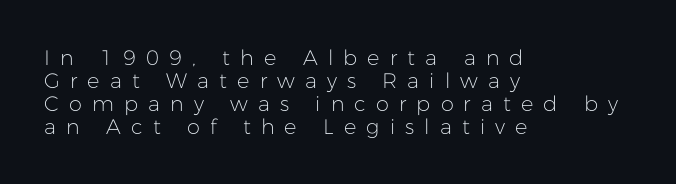
{"italic": "no", "bold": "no", "underline": "no", "align": "left", "line_spacing": "tight", "line_spacing_ratio": 1.09, "letter_spacing": "wide", "letter_spacing_em": 0.48, "glyph_px": 21}
